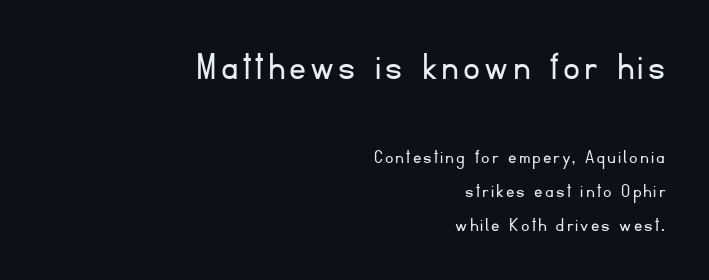
The passage is arranged like a letterhead date or caption credit — flush right. No chunkiness to these letters — they're not bold. Decoration check: the copy has no underline. No feet cap the strokes, marking this as sans-serif type. Does the bottom block carry the larger type? No, the top block does.
